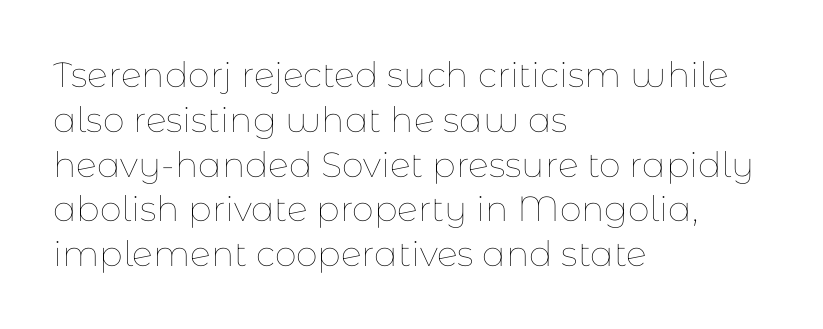
{"italic": "no", "bold": "no", "weight": "thin", "width": "normal", "stroke_contrast": "low", "x_height": "medium", "monospaced": "no", "underline": "no", "align": "left", "line_spacing": "normal", "line_spacing_ratio": 1.28, "letter_spacing": "normal", "letter_spacing_em": 0.0, "glyph_px": 35}
